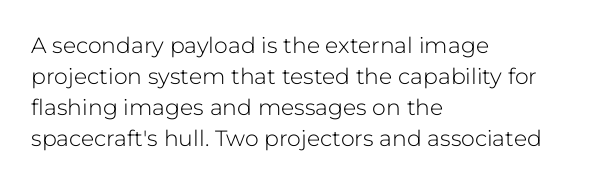
Q: Is the text bold? A: No.
Q: Is the text italic (slanted)? A: No, it is upright.
Q: Is the text underlined? A: No.
Q: How is the paragraph aligned? A: Left-aligned.
Q: Is the spacing between letters normal or unusually wide? A: Normal.
Q: Is the spacing between lines tight, normal or loose? A: Normal.
